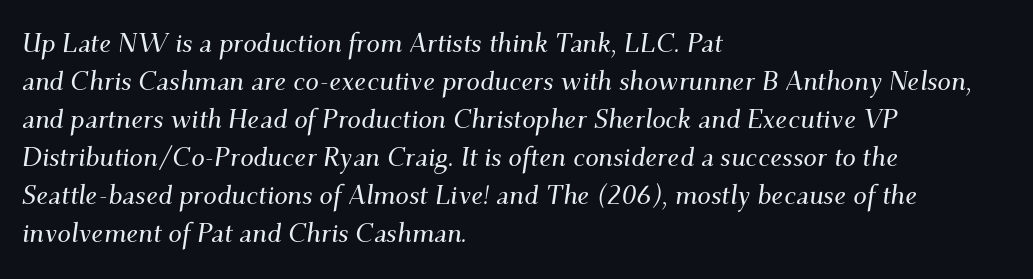
The image shows 27 px text type, italic (leaning right); set left-aligned, normal line spacing (1.41x), normal letter spacing, not underlined.
